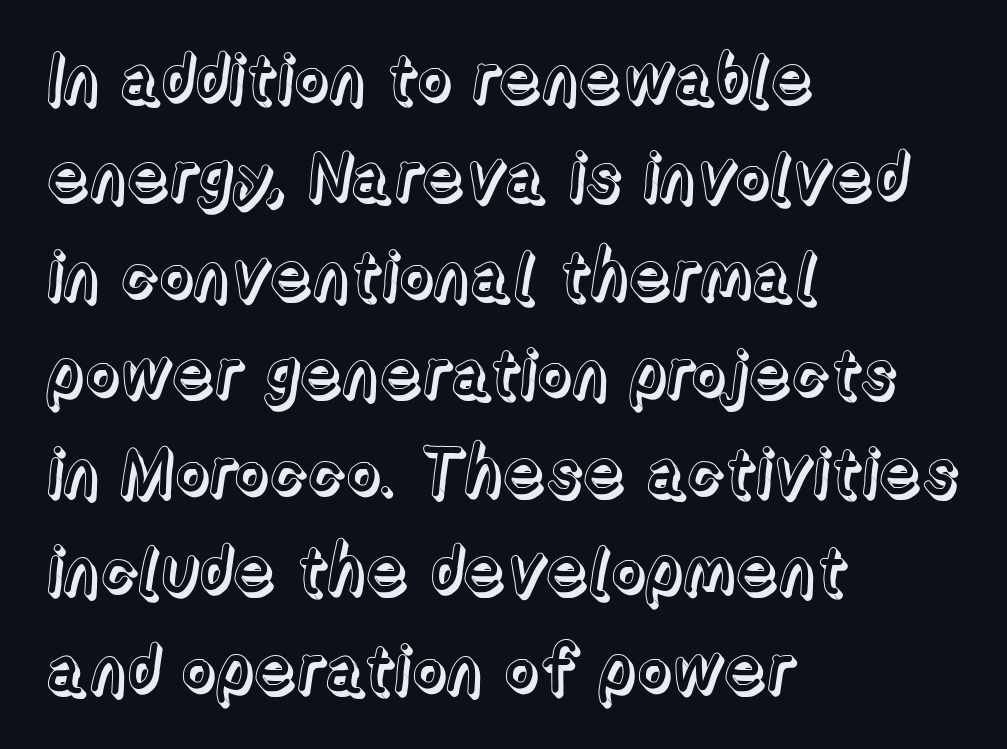
The image shows 67 px text type; set left-aligned, normal line spacing (1.47x), normal letter spacing, not underlined; a medium x-height.
